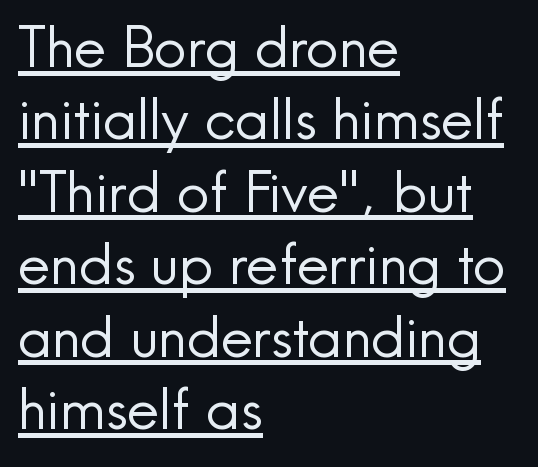
Q: Is the text bold? A: No.
Q: Is the text italic (slanted)? A: No, it is upright.
Q: Is the typeface a serif or a sans-serif typeface? A: Sans-serif.
Q: Is the text underlined? A: Yes.
Q: How is the paragraph aligned? A: Left-aligned.
Q: Is the spacing between letters normal or unusually wide? A: Normal.
Q: Is the spacing between lines tight, normal or loose? A: Normal.
Q: Width (condensed, normal, or wide)? A: Normal.
Q: x-height? A: Small.
Q: Monospaced? A: No.
